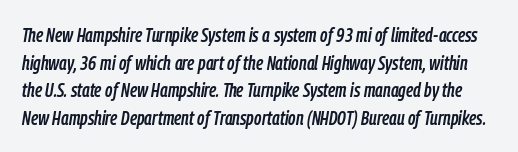
{"italic": "yes", "lean": "right", "slant_degrees": 9, "underline": "no", "line_spacing": "normal", "line_spacing_ratio": 1.38, "letter_spacing": "normal", "letter_spacing_em": 0.0, "glyph_px": 20}
